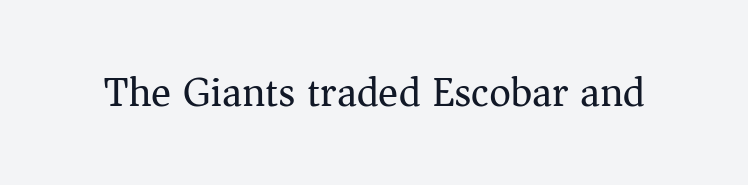
The image shows 42 px regular-weight serif type, upright; set normal letter spacing, not underlined; medium stroke contrast and a medium x-height.
